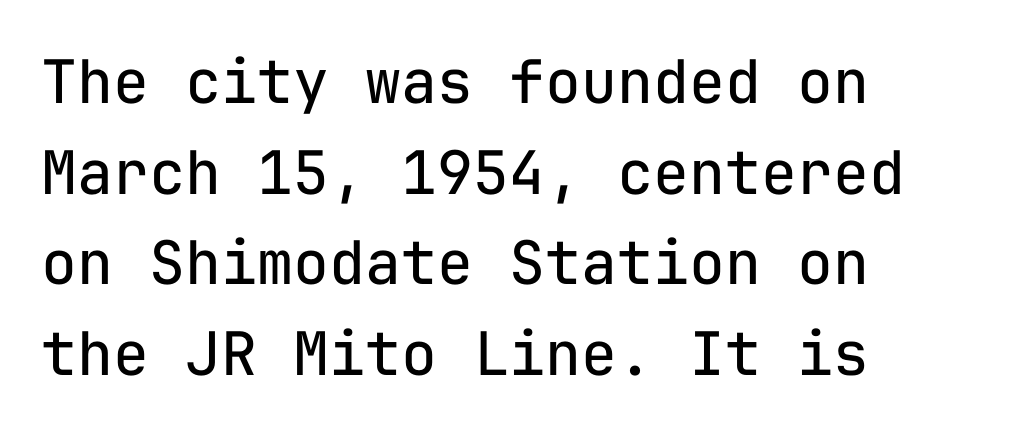
The image shows 60 px regular-weight sans-serif type, upright, monospaced; set left-aligned, normal line spacing (1.51x), normal letter spacing, not underlined; low stroke contrast and a medium x-height.
